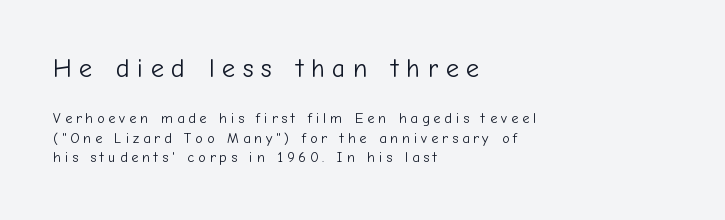
The image shows 26 px text type, upright; set left-aligned, normal line spacing (1.4x), unusually wide letter spacing (+0.29 em), not underlined; the first (top) block is 1.86x larger.
